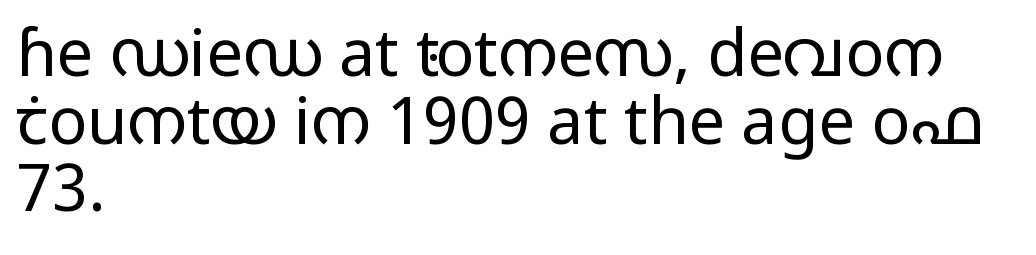
Q: Is the text bold? A: No.
Q: Is the text italic (slanted)? A: No, it is upright.
Q: Is the typeface a serif or a sans-serif typeface? A: Sans-serif.
Q: Is the text underlined? A: No.
Q: How is the paragraph aligned? A: Left-aligned.
Q: Is the spacing between letters normal or unusually wide? A: Normal.
Q: Is the spacing between lines tight, normal or loose? A: Tight.
Q: Width (condensed, normal, or wide)? A: Wide.
Q: Stroke contrast? A: Low.
Q: x-height? A: Medium.
Q: Monospaced? A: No.
